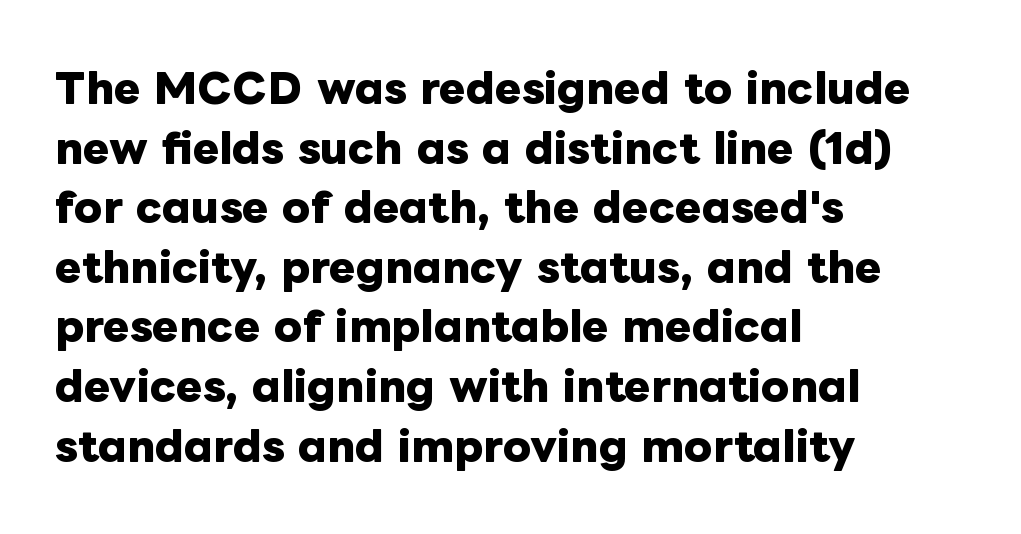
Honestly, the letter spacing is just normal — you wouldn't notice it. Each new line begins a customary step beneath the previous one. Type without underlining. These lines stack with their left ends in a neat column.
